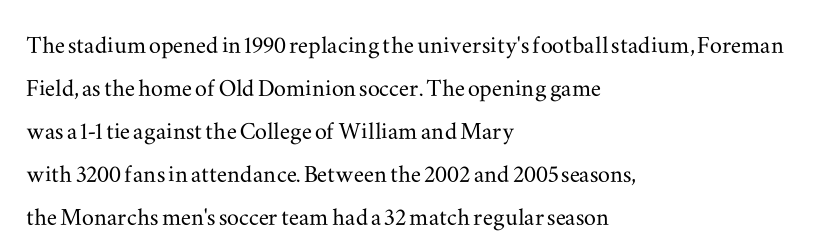
{"serif": "yes", "italic": "no", "width": "wide", "stroke_contrast": "medium", "x_height": "small", "monospaced": "no", "underline": "no", "align": "left", "line_spacing": "normal", "line_spacing_ratio": 1.43, "letter_spacing": "normal", "letter_spacing_em": 0.0, "glyph_px": 30}
